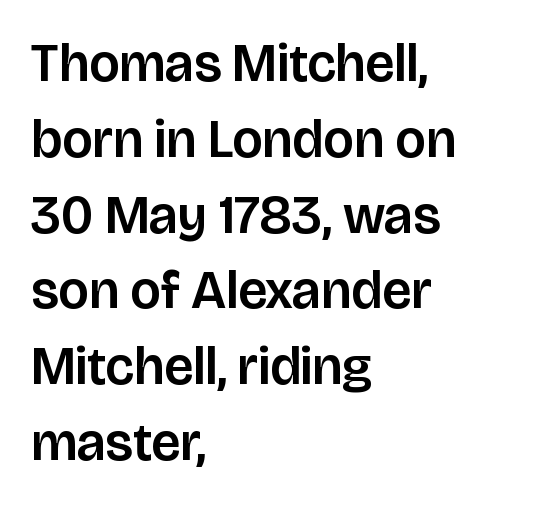
{"serif": "no", "italic": "no", "width": "normal", "stroke_contrast": "low", "x_height": "large", "monospaced": "no", "underline": "no", "align": "left", "line_spacing": "normal", "line_spacing_ratio": 1.43, "letter_spacing": "normal", "letter_spacing_em": 0.0, "glyph_px": 53}
